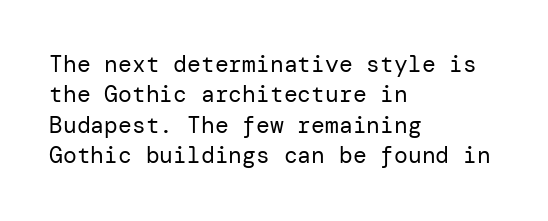
The space directly below the letters is spotless. Caption: standard tracking, unaltered. Vertically, the passage feels balanced, rows spaced as you'd expect. Does the lettering tilt? It doesn't — this is upright.
